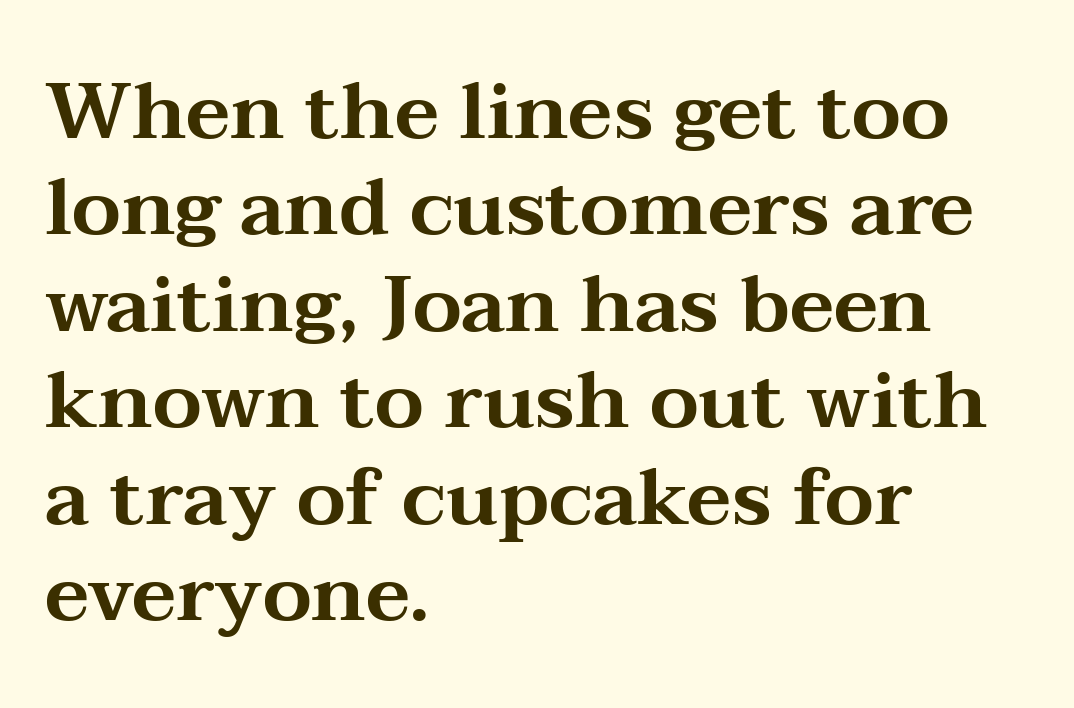
Glyph-to-glyph distance matches everyday printed text. The passage is arranged the way most books set body copy — flush left. Proportional: the letters do not fall into vertical columns. This rendering features lettering with no underline. No italicization has been applied; the sample stays upright.
